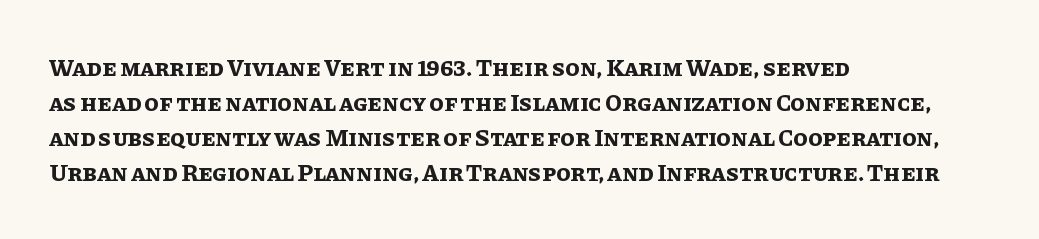
The image shows 24 px bold type, upright; set left-aligned, normal line spacing (1.46x), normal letter spacing, not underlined.
